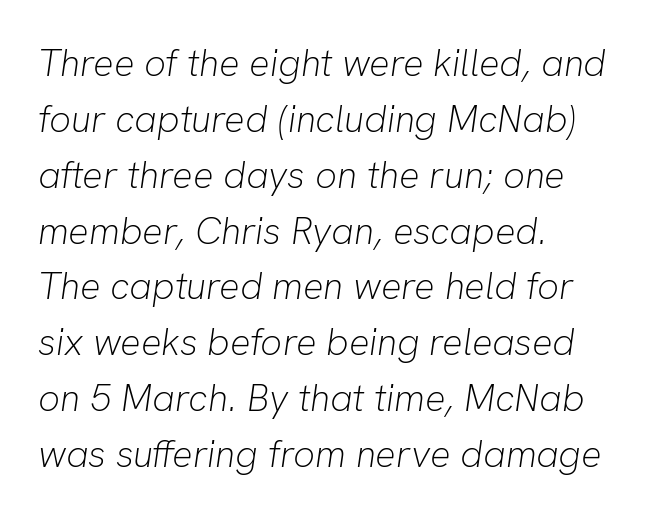
The image shows 38 px light type, italic (leaning right); set left-aligned, normal line spacing (1.47x), normal letter spacing, not underlined; low stroke contrast and a medium x-height.
